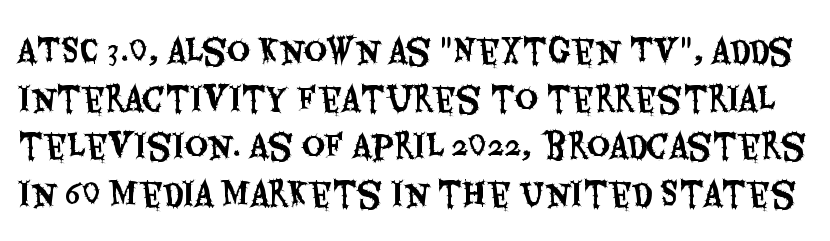
Proportional: the letters do not fall into vertical columns. There is no visible air inserted between adjacent glyphs. Descenders hang freely into open space. Classification — sans serif.
